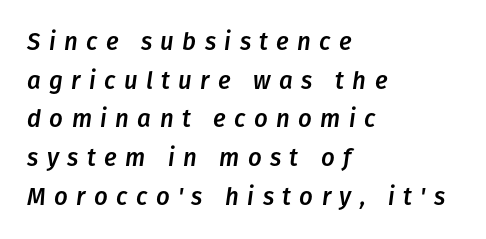
Q: Is the text italic (slanted)? A: Yes, it leans right by about 8 degrees.
Q: Is the text underlined? A: No.
Q: How is the paragraph aligned? A: Left-aligned.
Q: Is the spacing between letters normal or unusually wide? A: Unusually wide.
Q: Is the spacing between lines tight, normal or loose? A: Normal.
